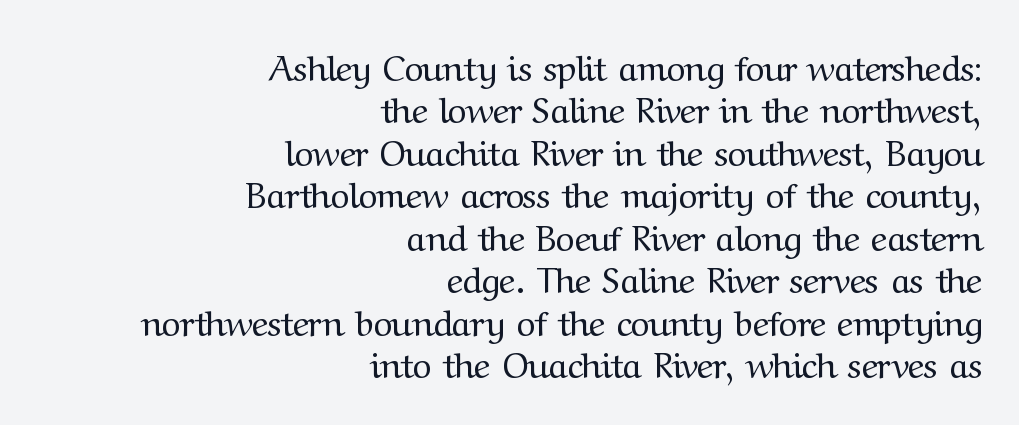
{"serif": "yes", "italic": "no", "bold": "no", "weight": "regular", "width": "normal", "stroke_contrast": "medium", "x_height": "medium", "monospaced": "no", "underline": "no", "align": "right", "line_spacing_ratio": 1.18, "letter_spacing": "normal", "letter_spacing_em": 0.0, "glyph_px": 36}
